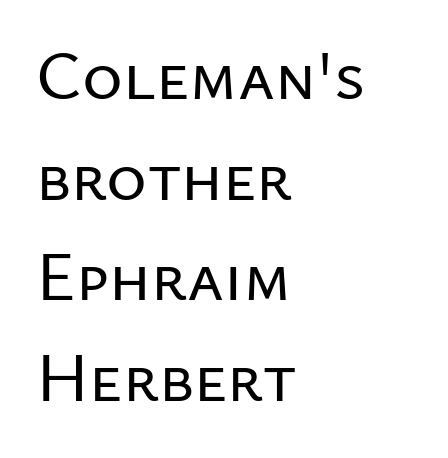
The image shows 69 px sans-serif type, upright; set left-aligned, normal line spacing (1.46x), normal letter spacing, not underlined; low stroke contrast and a medium x-height.
